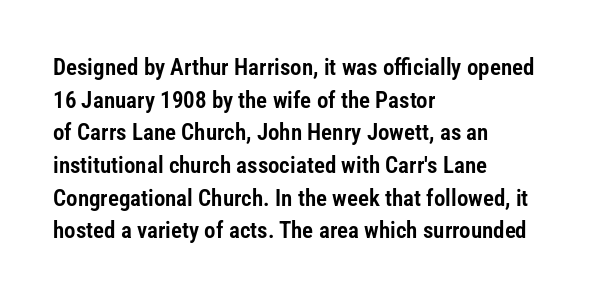
Q: Is the text italic (slanted)? A: No, it is upright.
Q: Is the text underlined? A: No.
Q: How is the paragraph aligned? A: Left-aligned.
Q: Is the spacing between letters normal or unusually wide? A: Normal.
Q: Is the spacing between lines tight, normal or loose? A: Normal.
